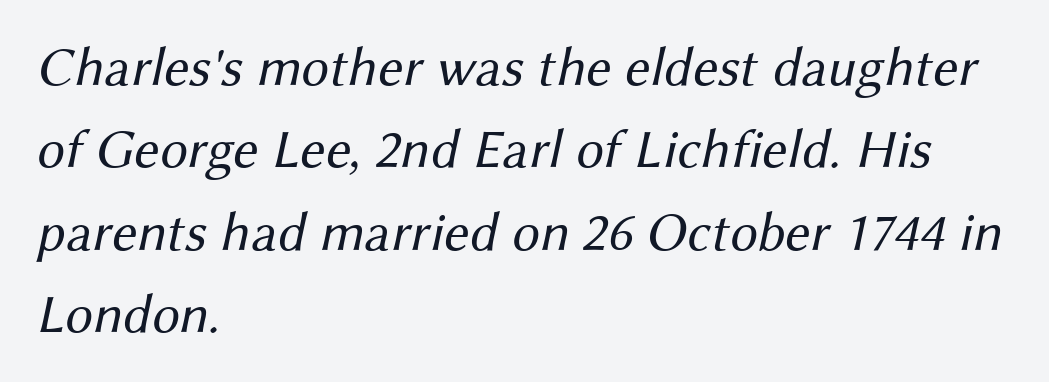
{"serif": "no", "bold": "no", "weight": "regular", "width": "normal", "stroke_contrast": "medium", "x_height": "medium", "monospaced": "no", "underline": "no", "align": "left", "line_spacing": "normal", "line_spacing_ratio": 1.5, "letter_spacing": "normal", "letter_spacing_em": 0.0, "glyph_px": 55}
